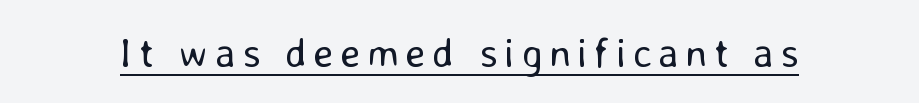
The image shows 41 px regular-weight sans-serif type, upright; set underlined; low stroke contrast and a medium x-height.
